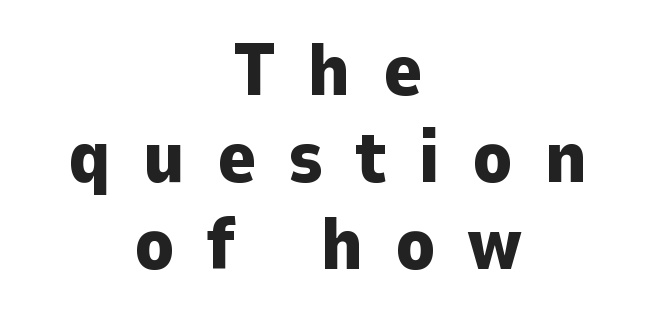
The image shows 73 px heavy sans-serif type, upright; set centered, line spacing 1.19x, unusually wide letter spacing (+0.44 em), not underlined; low stroke contrast and a medium x-height.
